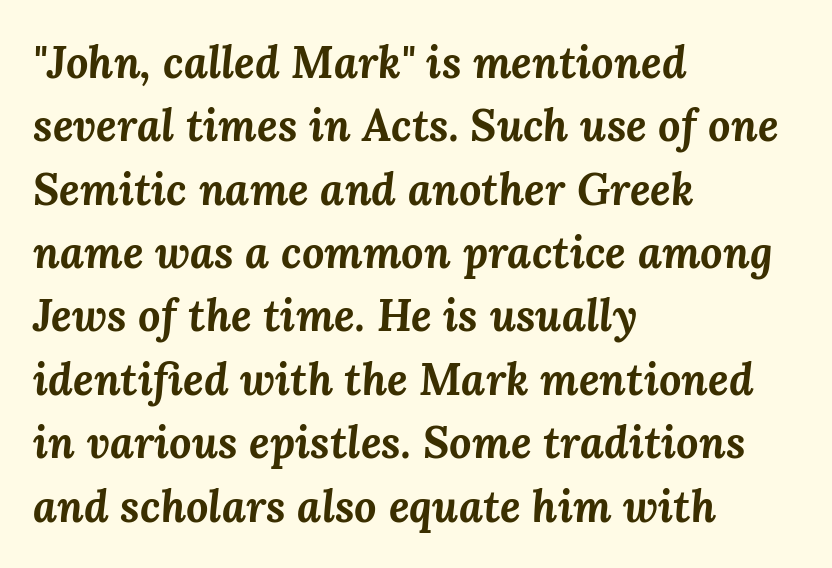
Looks like regular typesetting: each glyph gets only the width it needs. Every row of glyphs begins at an identical x-position on the left. The whole block is typeset with a tilt. A clean baseline with only descenders dipping below it. Leading matches the norm, producing a regular column.
